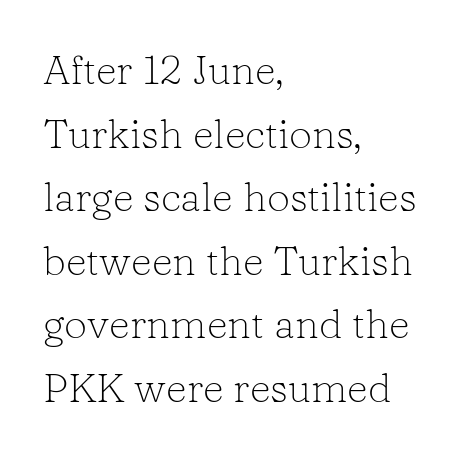
Caption: multi-line text, flush left, ragged right. Stroke terminals: seriffed. The strokes carry an ordinary text weight at most. Here the glyphs are tracked normally, forming tight word shapes.
